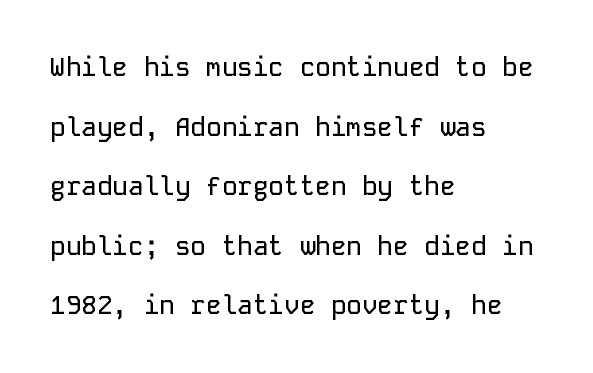
{"italic": "no", "underline": "no", "align": "left", "line_spacing": "loose", "line_spacing_ratio": 2.29, "letter_spacing": "normal", "letter_spacing_em": 0.0, "glyph_px": 26}
